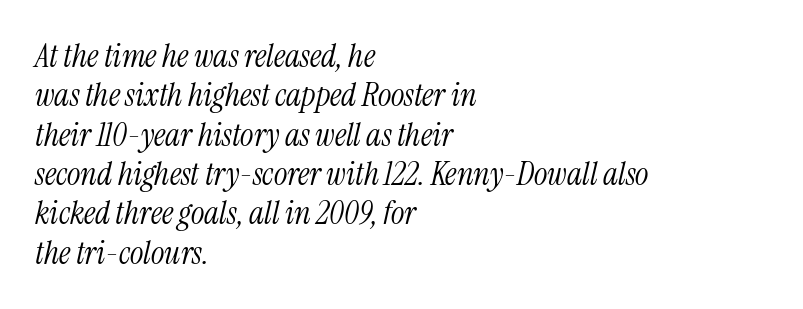
A bare baseline throughout the passage. Look at the bottom of the vertical strokes: they flare into serifs here. Is the stroke heavy? The answer is a plain regular-or-lighter. Rendered with sloped, italic letterforms.
